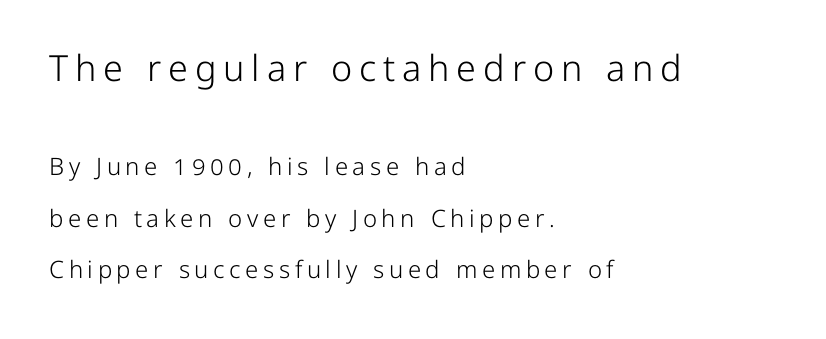
{"serif": "no", "italic": "no", "bold": "no", "weight": "light", "width": "normal", "stroke_contrast": "low", "x_height": "medium", "monospaced": "no", "underline": "no", "align": "left", "line_spacing": "loose", "line_spacing_ratio": 2.13, "larger_block": "first", "size_ratio": 1.5, "glyph_px": 36}
